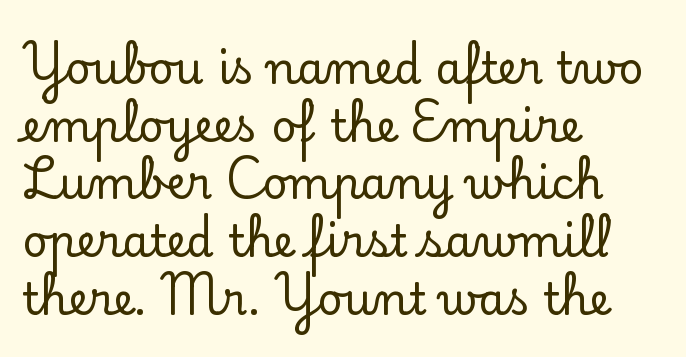
{"serif": "yes", "italic": "no", "width": "normal", "stroke_contrast": "low", "x_height": "small", "monospaced": "no", "underline": "no", "align": "left", "line_spacing": "normal", "line_spacing_ratio": 1.31, "letter_spacing": "normal", "letter_spacing_em": 0.0, "glyph_px": 44}
